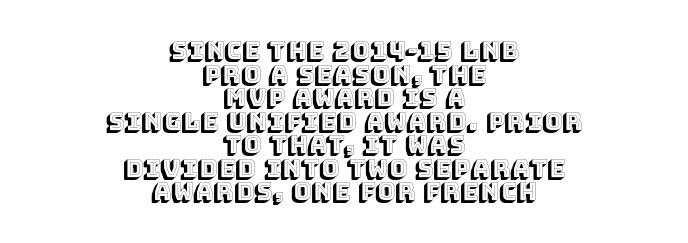
The paragraph shown floats in the horizontal middle. Quick note: underline off. Does the lettering tilt? It doesn't — this is upright. Inter-character spacing is left at the font's built-in metrics. In terms of leading, this rendering errs on the cramped side.
